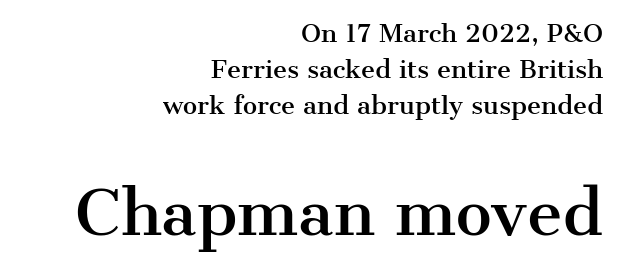
Q: Is the text italic (slanted)? A: No, it is upright.
Q: Is the typeface a serif or a sans-serif typeface? A: Serif.
Q: Is the text underlined? A: No.
Q: How is the paragraph aligned? A: Right-aligned.
Q: Is the spacing between letters normal or unusually wide? A: Normal.
Q: Is the spacing between lines tight, normal or loose? A: Normal.
Q: Which block of text is set in a larger size, the first (top) or the second (bottom)? A: The second (bottom) one.
Q: Width (condensed, normal, or wide)? A: Normal.
Q: Stroke contrast? A: Medium.
Q: x-height? A: Medium.
Q: Monospaced? A: No.
